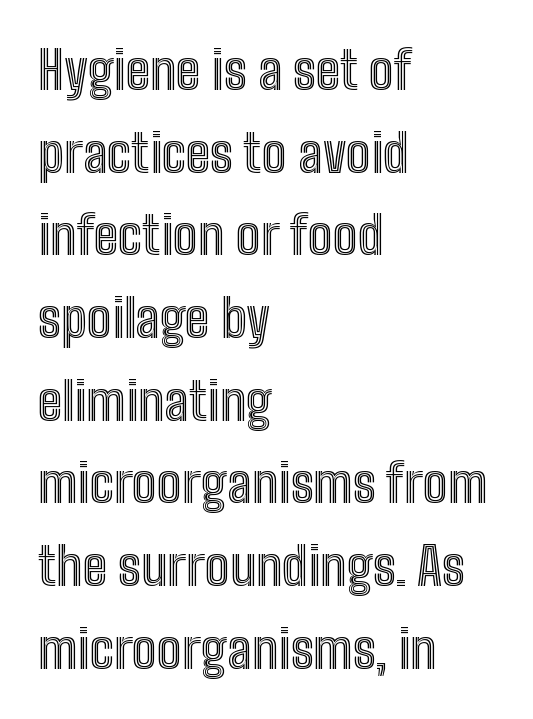
{"italic": "no", "width": "condensed", "x_height": "medium", "monospaced": "no", "underline": "no", "align": "left", "line_spacing": "normal", "line_spacing_ratio": 1.59, "letter_spacing": "normal", "letter_spacing_em": 0.0, "glyph_px": 52}
